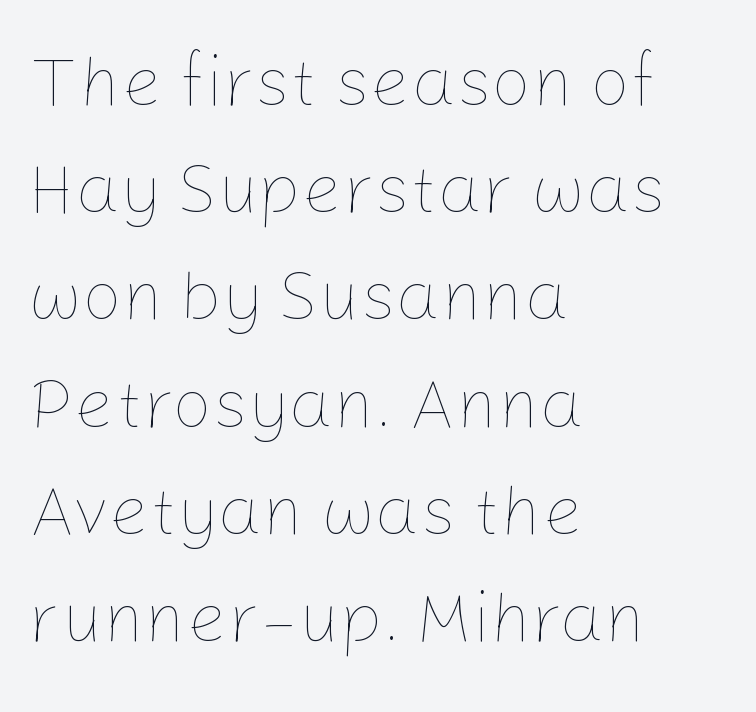
These lines are rendered in a variable-pitch font. Look at the tracking — it's just the regular setting, nothing added. Each new line begins a customary step beneath the previous one. Stem width sits at or under what a default text font uses.
